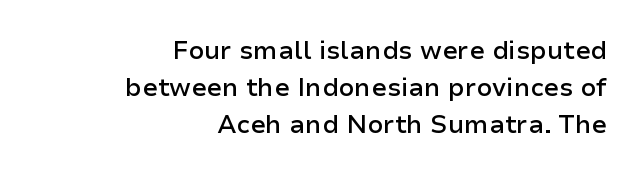
Q: Is the text bold? A: Semi-bold.
Q: Is the text italic (slanted)? A: No, it is upright.
Q: Is the text underlined? A: No.
Q: How is the paragraph aligned? A: Right-aligned.
Q: Is the spacing between letters normal or unusually wide? A: Normal.
Q: Is the spacing between lines tight, normal or loose? A: Normal.
